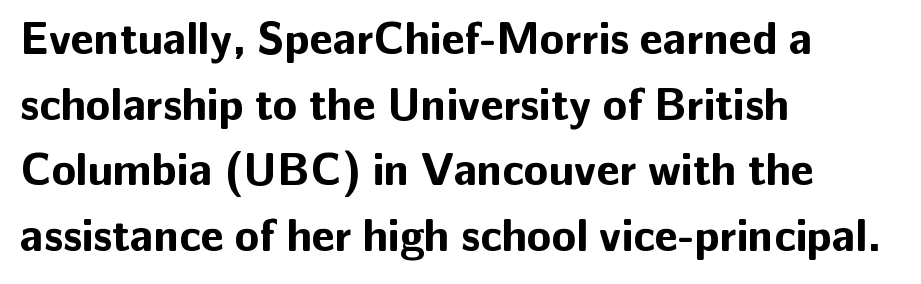
Q: Is the text bold? A: Yes.
Q: Is the text italic (slanted)? A: No, it is upright.
Q: Is the typeface a serif or a sans-serif typeface? A: Sans-serif.
Q: Is the text underlined? A: No.
Q: How is the paragraph aligned? A: Left-aligned.
Q: Is the spacing between letters normal or unusually wide? A: Normal.
Q: Is the spacing between lines tight, normal or loose? A: Normal.
Q: Width (condensed, normal, or wide)? A: Normal.
Q: Stroke contrast? A: Low.
Q: x-height? A: Medium.
Q: Monospaced? A: No.
